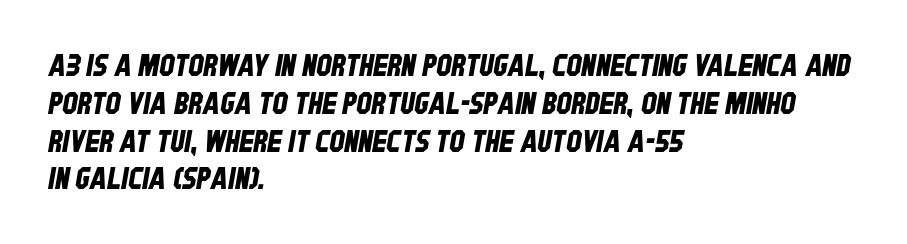
{"serif": "no", "width": "condensed", "stroke_contrast": "low", "x_height": "large", "monospaced": "no", "underline": "no", "align": "left", "line_spacing": "normal", "line_spacing_ratio": 1.26, "letter_spacing": "normal", "letter_spacing_em": 0.0, "glyph_px": 30}
